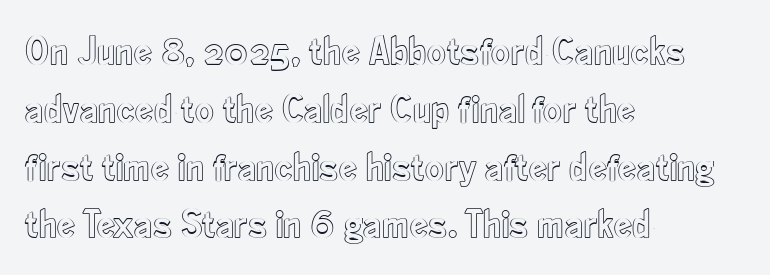
Q: Is the text italic (slanted)? A: No, it is upright.
Q: Is the text underlined? A: No.
Q: How is the paragraph aligned? A: Left-aligned.
Q: Is the spacing between letters normal or unusually wide? A: Normal.
Q: Is the spacing between lines tight, normal or loose? A: Normal.
Q: Width (condensed, normal, or wide)? A: Condensed.
Q: x-height? A: Small.
Q: Monospaced? A: No.
